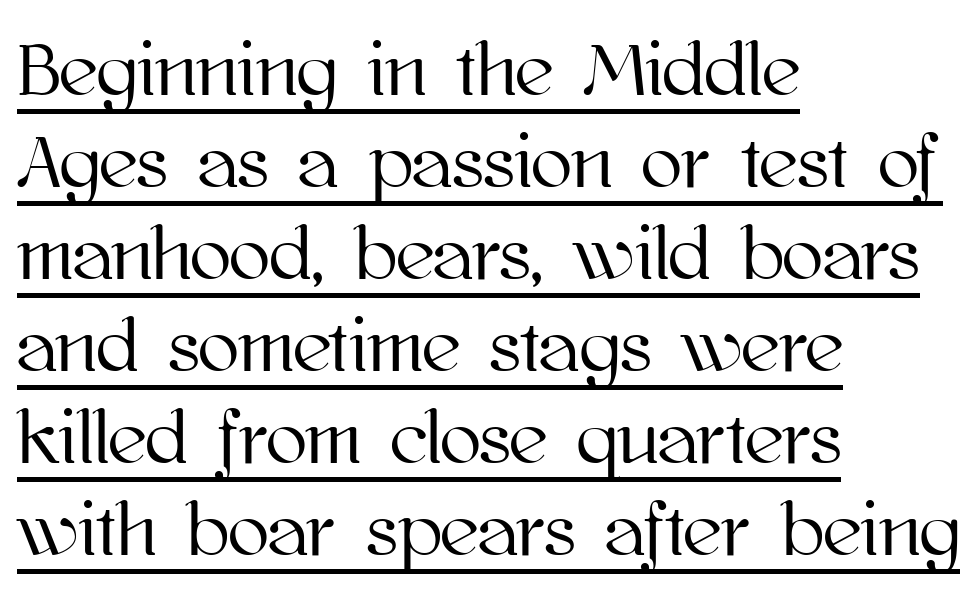
{"italic": "no", "width": "normal", "stroke_contrast": "high", "x_height": "medium", "monospaced": "no", "underline": "yes", "align": "left", "line_spacing_ratio": 1.21, "letter_spacing": "normal", "letter_spacing_em": 0.0, "glyph_px": 76}
